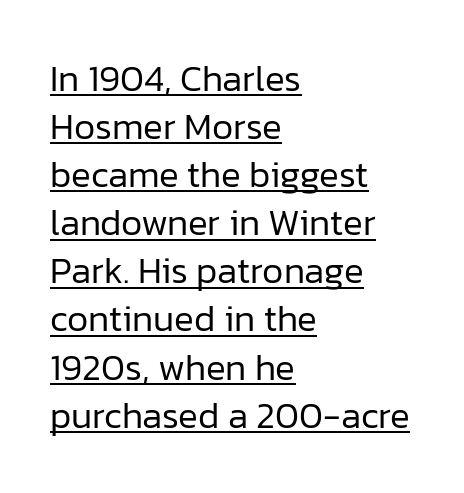
The image shows 37 px regular-weight sans-serif type, upright; set left-aligned, normal line spacing (1.3x), normal letter spacing, underlined; low stroke contrast and a medium x-height.
